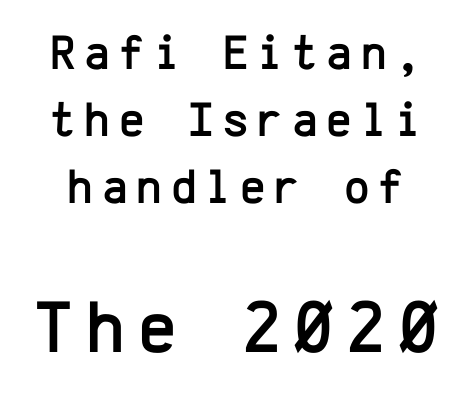
To sum up the face: it is a sans, with no serifs. Every character here occupies the same horizontal width, giving the sample a typewriter-like rhythm. Lines of text with bare space underneath. Note: smaller setting up top, larger setting below.
